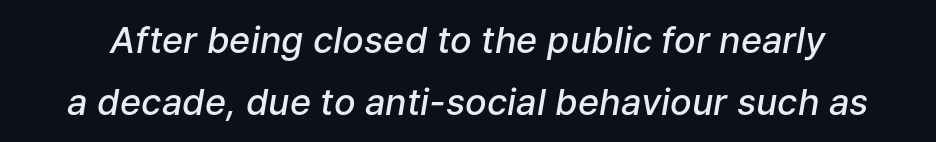
{"italic": "yes", "lean": "right", "slant_degrees": 9, "bold": "semi", "weight": "semibold", "width": "normal", "stroke_contrast": "low", "x_height": "medium", "monospaced": "no", "underline": "no", "line_spacing_ratio": 1.71, "letter_spacing": "normal", "letter_spacing_em": 0.0, "glyph_px": 36}
